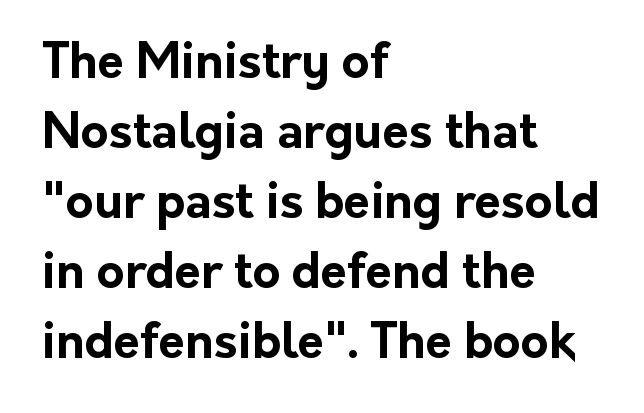
{"serif": "no", "italic": "no", "bold": "yes", "weight": "bold", "width": "normal", "stroke_contrast": "low", "x_height": "medium", "monospaced": "no", "underline": "no", "align": "left", "line_spacing": "normal", "line_spacing_ratio": 1.46, "letter_spacing": "normal", "letter_spacing_em": 0.0, "glyph_px": 48}
